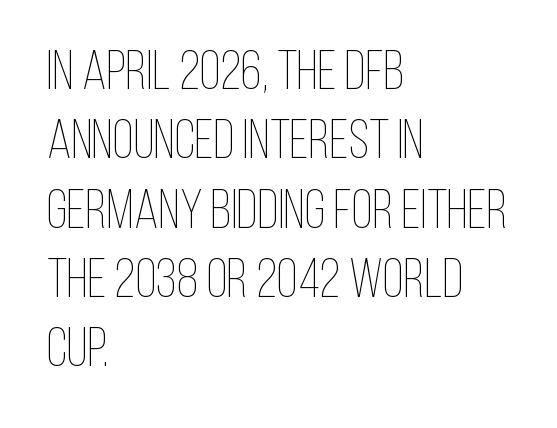
The image shows 55 px thin, condensed type, upright; set left-aligned, normal line spacing (1.26x), normal letter spacing, not underlined; low stroke contrast and a large x-height.
